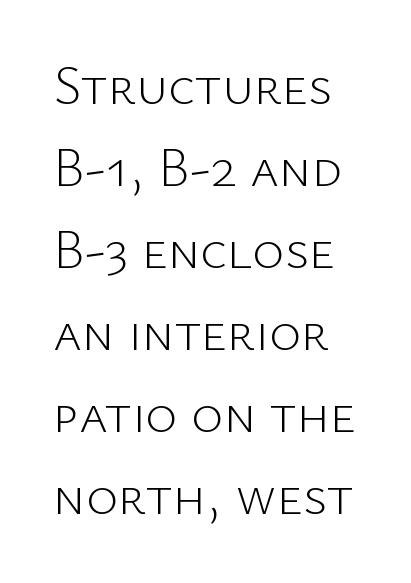
A typesetter would label this face a sans. A typesetter would mark this as roman, not italic. Beneath every word, the page is bare. The face used here is proportionally spaced, like ordinary book or web type. A normal amount of white space separates one row of letters from the next. Spacing between characters is what you'd get straight out of the box.
